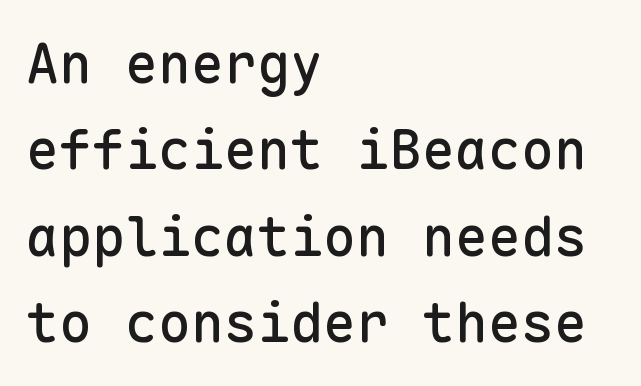
{"serif": "no", "italic": "no", "width": "normal", "stroke_contrast": "low", "x_height": "medium", "monospaced": "yes", "underline": "no", "align": "left", "line_spacing": "normal", "line_spacing_ratio": 1.57, "letter_spacing": "normal", "letter_spacing_em": 0.0, "glyph_px": 55}
